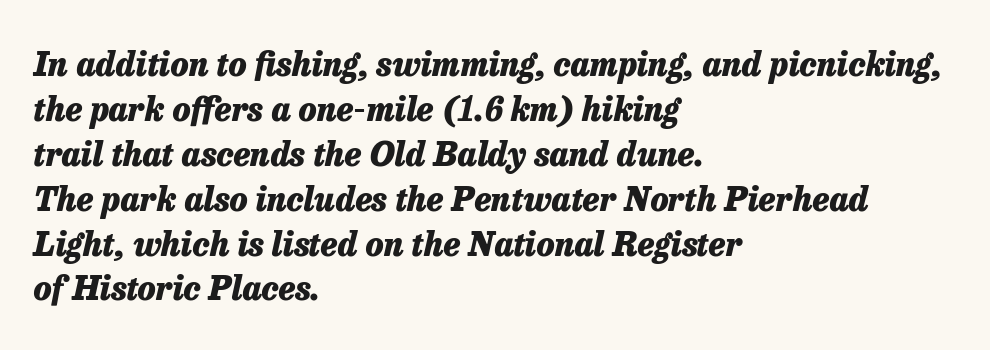
The image shows 33 px heavy type, italic (leaning right); set left-aligned, normal line spacing (1.36x), normal letter spacing, not underlined; low stroke contrast and a medium x-height.
